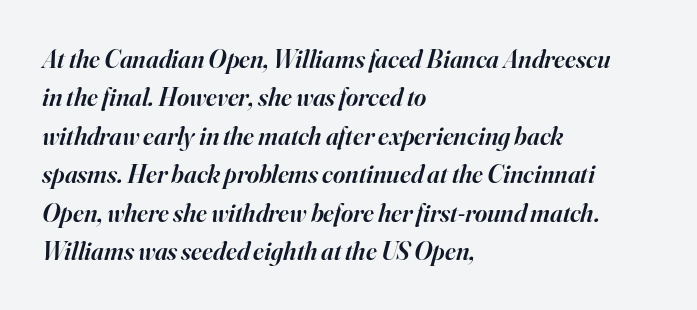
{"italic": "yes", "lean": "right", "slant_degrees": 16, "bold": "semi", "underline": "no", "align": "left", "line_spacing": "normal", "line_spacing_ratio": 1.48, "letter_spacing": "normal", "letter_spacing_em": 0.0, "glyph_px": 26}
